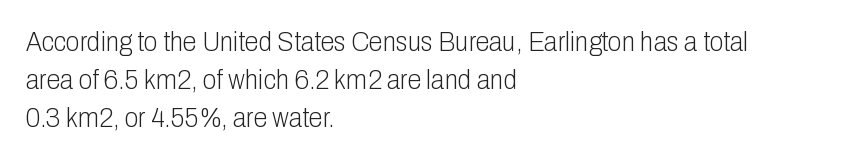
The image shows 28 px light, condensed sans-serif type, upright; set left-aligned, normal line spacing (1.35x), normal letter spacing, not underlined; low stroke contrast and a medium x-height.
